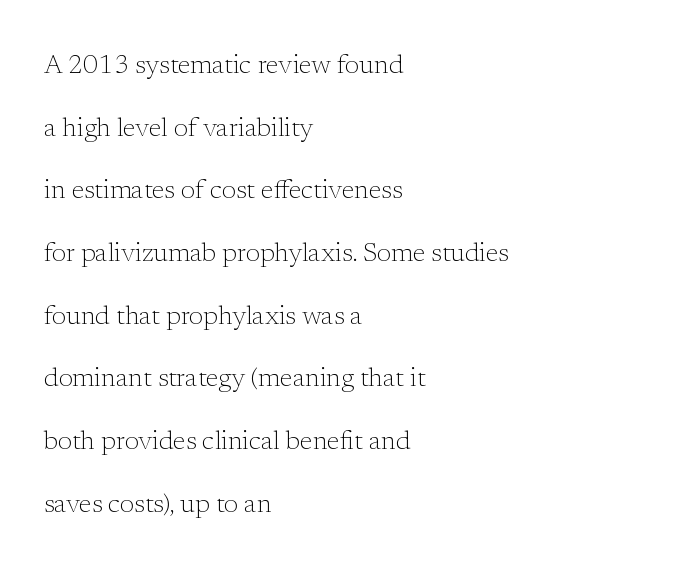
{"italic": "no", "bold": "no", "underline": "no", "align": "left", "line_spacing": "loose", "line_spacing_ratio": 2.41, "letter_spacing": "normal", "letter_spacing_em": 0.0, "glyph_px": 26}
